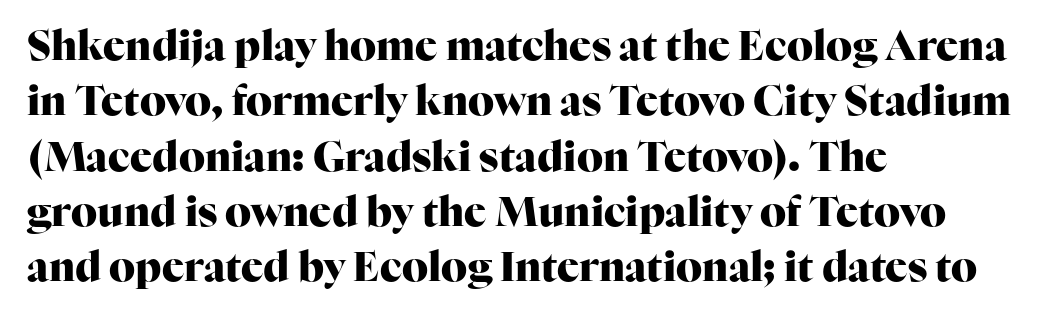
The image shows 41 px heavy serif type, upright; set left-aligned, normal line spacing (1.35x), normal letter spacing, not underlined; high stroke contrast and a medium x-height.
